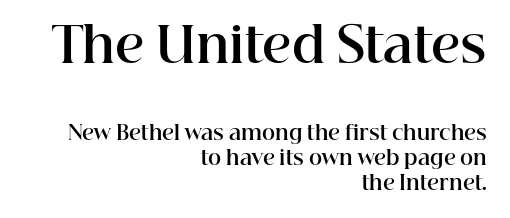
{"serif": "yes", "italic": "no", "bold": "yes", "weight": "bold", "width": "normal", "stroke_contrast": "high", "x_height": "medium", "monospaced": "no", "underline": "no", "align": "right", "line_spacing": "normal", "line_spacing_ratio": 1.26, "letter_spacing": "normal", "letter_spacing_em": 0.0, "larger_block": "first", "size_ratio": 2.45, "glyph_px": 49}
